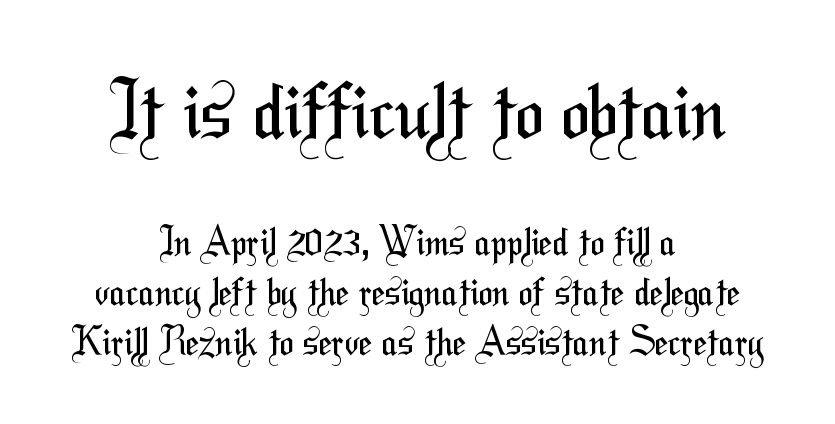
The image shows 76 px regular-weight, condensed sans-serif type; set centered, normal line spacing (1.31x), normal letter spacing, not underlined; the first (top) block is 2.0x larger; medium stroke contrast and a medium x-height.
